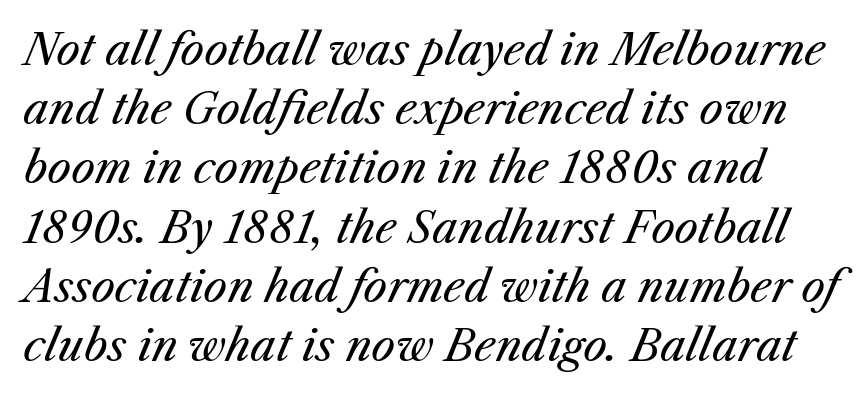
The image shows 42 px regular-weight type, italic (leaning right); set normal line spacing (1.41x), normal letter spacing, not underlined; medium stroke contrast and a medium x-height.
